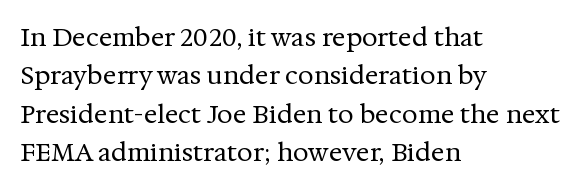
{"italic": "no", "bold": "no", "underline": "no", "align": "left", "line_spacing": "normal", "line_spacing_ratio": 1.54, "letter_spacing": "normal", "letter_spacing_em": 0.0, "glyph_px": 25}
